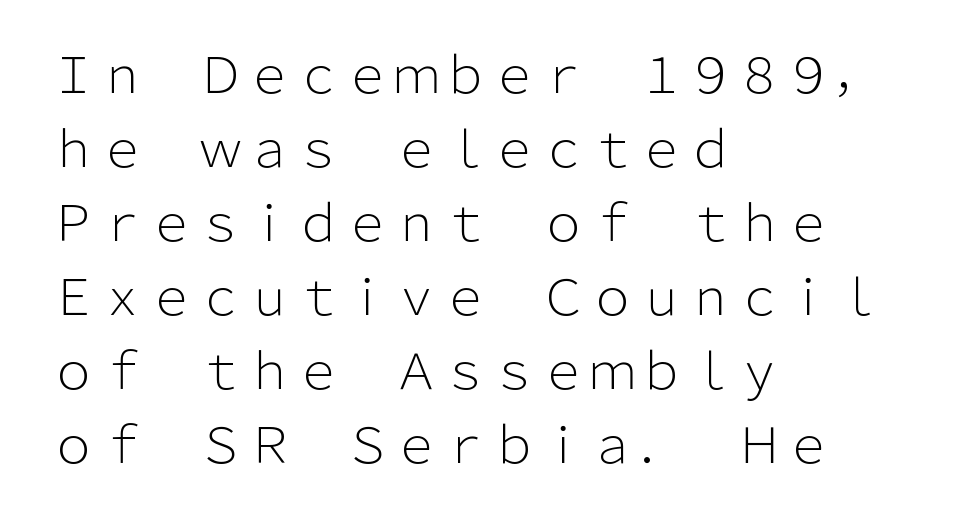
The image shows 49 px light sans-serif type, upright; set left-aligned, normal line spacing (1.51x), normal letter spacing, not underlined; low stroke contrast and a medium x-height.
